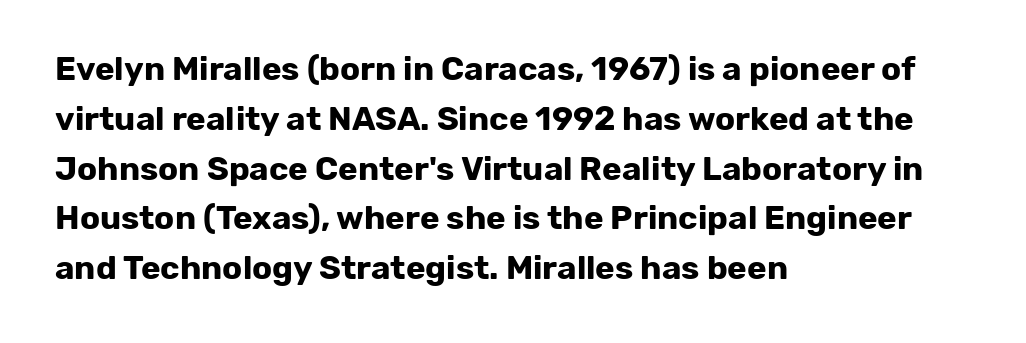
{"serif": "no", "italic": "no", "bold": "yes", "weight": "bold", "width": "normal", "stroke_contrast": "low", "x_height": "medium", "monospaced": "no", "underline": "no", "align": "left", "line_spacing": "normal", "line_spacing_ratio": 1.51, "letter_spacing": "normal", "letter_spacing_em": 0.0, "glyph_px": 33}
